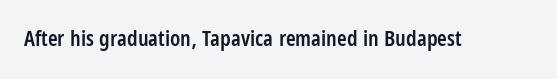
The image shows 22 px text type, upright; set normal letter spacing, not underlined.
